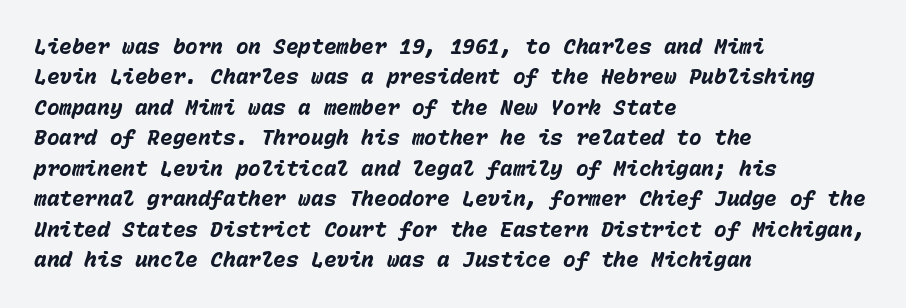
The passage shown stacks its lines at a standard gap. A clean baseline with only descenders dipping below it. Does the copy run flush right? No — it runs flush left. The letters are slanted; this is an italic face. There is no visible air inserted between adjacent glyphs. Strokes here are thick enough to call this a true bold.
